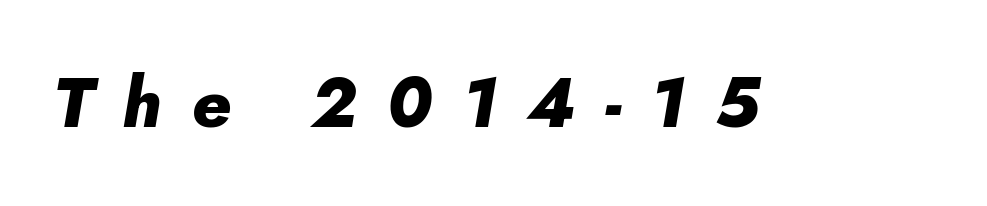
Q: Is the text bold? A: Yes.
Q: Is the text italic (slanted)? A: Yes, it leans right by about 5 degrees.
Q: Is the text underlined? A: No.
Q: Is the spacing between letters normal or unusually wide? A: Unusually wide.
Q: Width (condensed, normal, or wide)? A: Normal.
Q: Stroke contrast? A: Low.
Q: x-height? A: Small.
Q: Monospaced? A: No.
